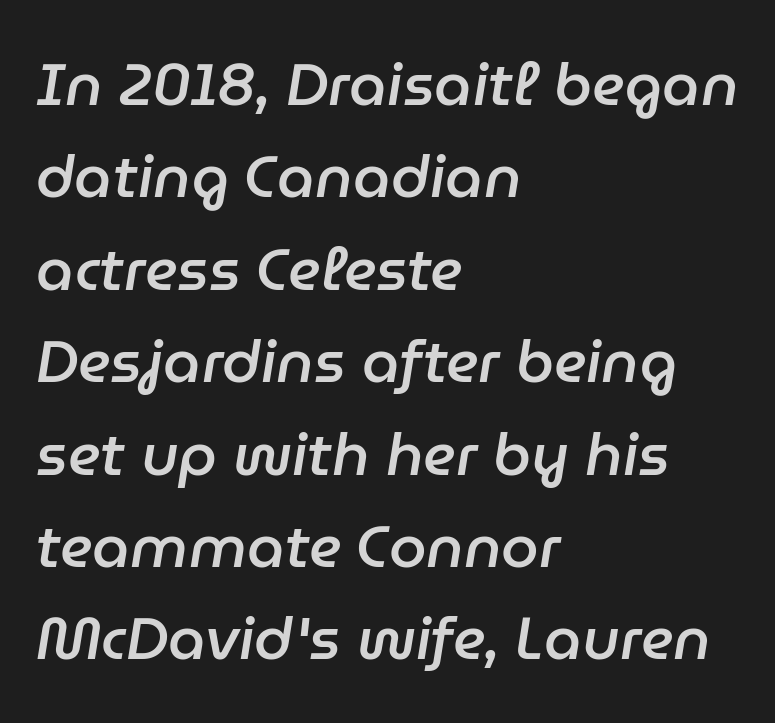
{"italic": "yes", "lean": "right", "slant_degrees": 9, "bold": "semi", "weight": "semibold", "width": "normal", "stroke_contrast": "low", "x_height": "medium", "monospaced": "no", "underline": "no", "align": "left", "line_spacing": "normal", "line_spacing_ratio": 1.54, "letter_spacing": "normal", "letter_spacing_em": 0.0, "glyph_px": 60}
